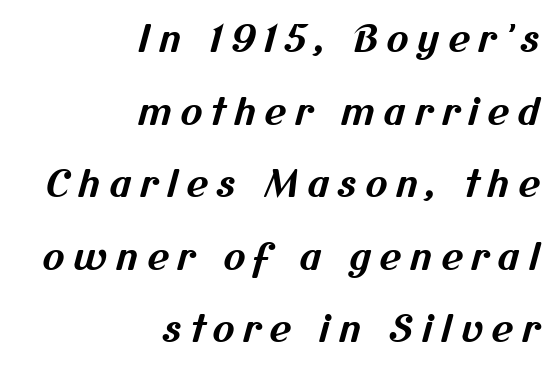
Q: Is the text bold? A: Yes.
Q: Is the typeface a serif or a sans-serif typeface? A: Sans-serif.
Q: Is the text underlined? A: No.
Q: How is the paragraph aligned? A: Right-aligned.
Q: Is the spacing between letters normal or unusually wide? A: Unusually wide.
Q: Is the spacing between lines tight, normal or loose? A: Loose.
Q: Width (condensed, normal, or wide)? A: Normal.
Q: Stroke contrast? A: Medium.
Q: x-height? A: Medium.
Q: Monospaced? A: No.
